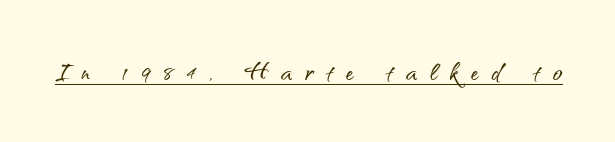
What kind of face is this? One without serifs — a sans. The face used here is proportionally spaced, like ordinary book or web type. Short note: letters widely spaced. Looks like someone drew a line under every word here.
